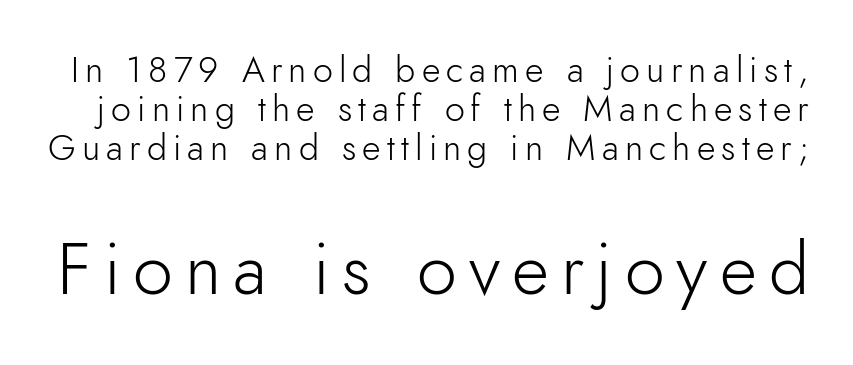
{"serif": "no", "italic": "no", "bold": "no", "weight": "light", "width": "normal", "stroke_contrast": "low", "x_height": "small", "monospaced": "no", "underline": "no", "line_spacing": "tight", "line_spacing_ratio": 1.09, "larger_block": "second", "size_ratio": 2.0, "glyph_px": 72}
